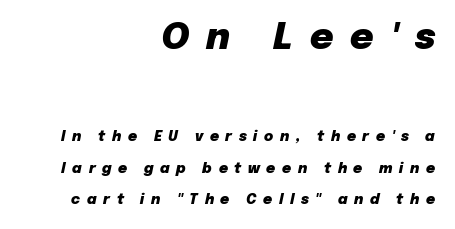
{"italic": "yes", "lean": "right", "slant_degrees": 12, "bold": "yes", "weight": "heavy", "width": "normal", "stroke_contrast": "low", "x_height": "medium", "monospaced": "no", "underline": "no", "align": "right", "line_spacing": "loose", "line_spacing_ratio": 2.24, "letter_spacing": "wide", "letter_spacing_em": 0.47, "larger_block": "first", "size_ratio": 2.57, "glyph_px": 36}
